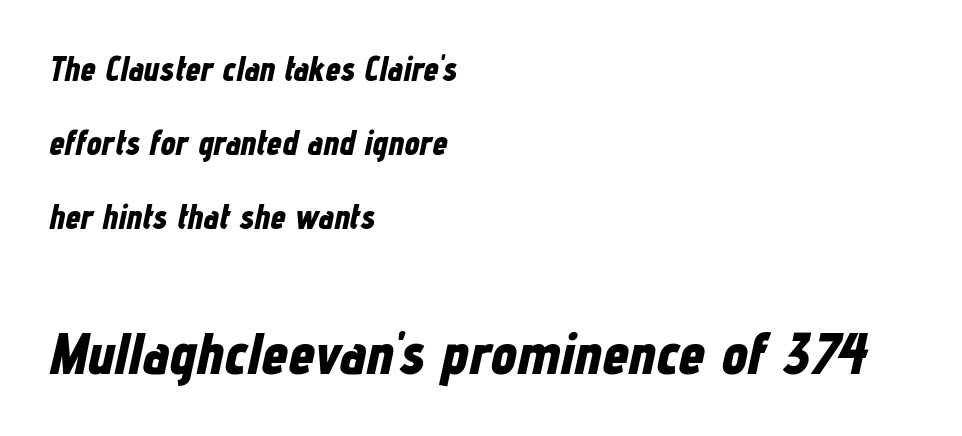
{"italic": "yes", "lean": "right", "slant_degrees": 12, "bold": "yes", "weight": "bold", "width": "condensed", "stroke_contrast": "low", "x_height": "medium", "monospaced": "no", "underline": "no", "align": "left", "line_spacing": "loose", "line_spacing_ratio": 2.17, "letter_spacing": "normal", "letter_spacing_em": 0.0, "larger_block": "second", "size_ratio": 1.74, "glyph_px": 59}
